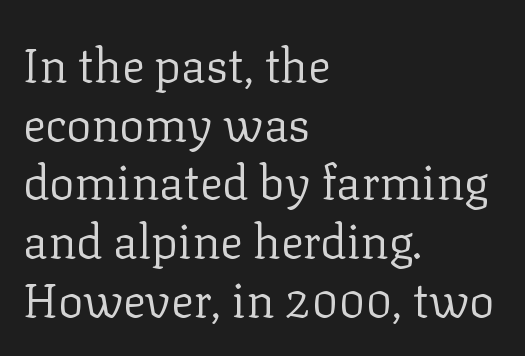
The image shows 47 px regular-weight serif type, upright; set left-aligned, normal line spacing (1.25x), normal letter spacing, not underlined; low stroke contrast and a medium x-height.
